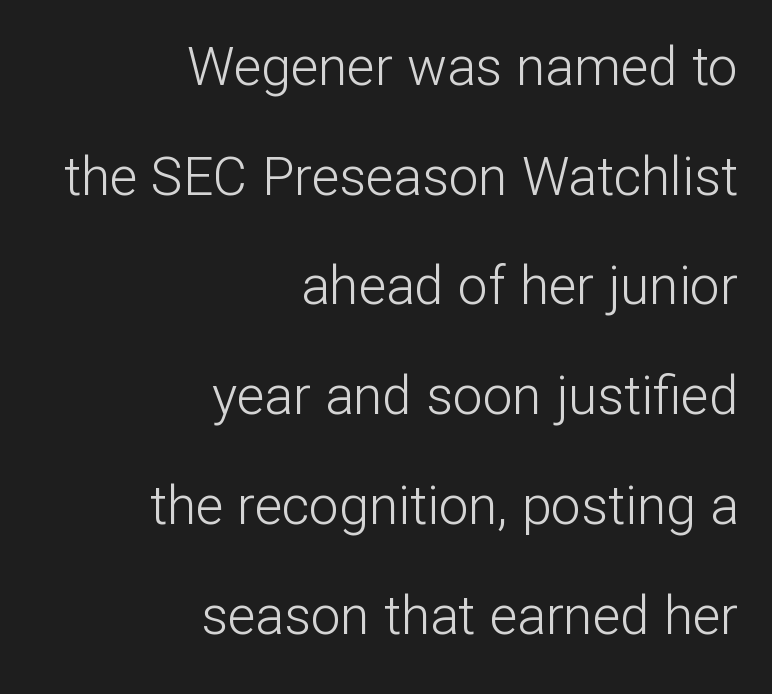
Q: Is the text bold? A: No.
Q: Is the text italic (slanted)? A: No, it is upright.
Q: Is the typeface a serif or a sans-serif typeface? A: Sans-serif.
Q: Is the text underlined? A: No.
Q: How is the paragraph aligned? A: Right-aligned.
Q: Is the spacing between letters normal or unusually wide? A: Normal.
Q: Is the spacing between lines tight, normal or loose? A: Loose.
Q: Width (condensed, normal, or wide)? A: Normal.
Q: Stroke contrast? A: Low.
Q: x-height? A: Medium.
Q: Monospaced? A: No.
